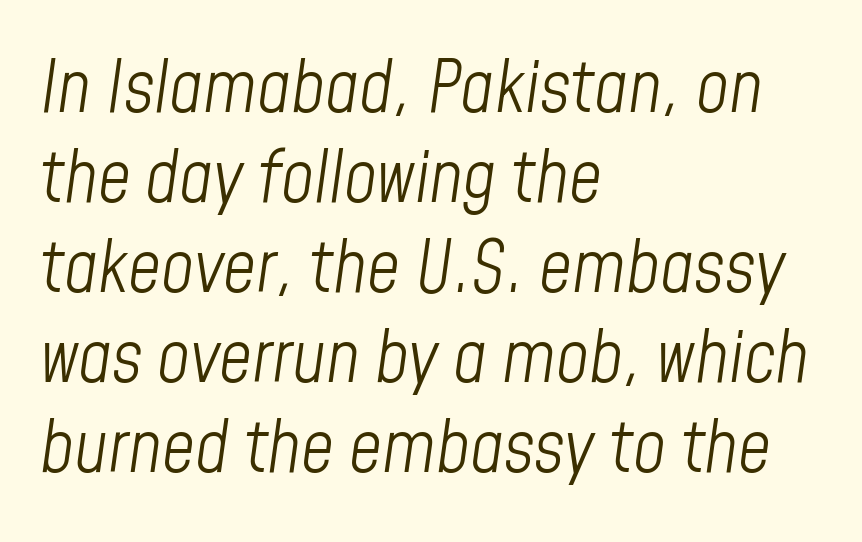
Vertical stems look standard width or narrower in stroke. The passage shown is typed in a proportional face where columns would drift. The letters are slanted; this is an italic face. Between one letter and the next there's only the usual sliver of space. The paragraph shown leans on its left margin. Is there much room between lines? A standard amount, neither cramped nor airy.
